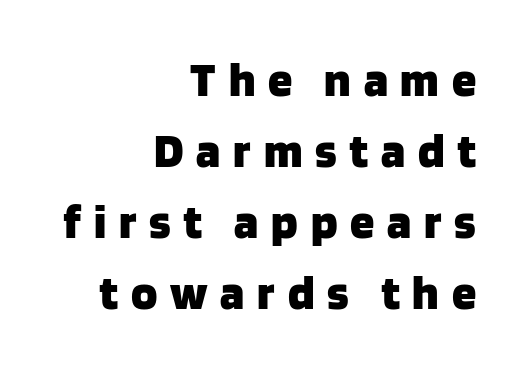
{"serif": "no", "italic": "no", "bold": "yes", "weight": "heavy", "width": "normal", "stroke_contrast": "low", "x_height": "large", "monospaced": "no", "underline": "no", "align": "right", "line_spacing": "normal", "line_spacing_ratio": 1.45, "letter_spacing": "wide", "letter_spacing_em": 0.26, "glyph_px": 49}
